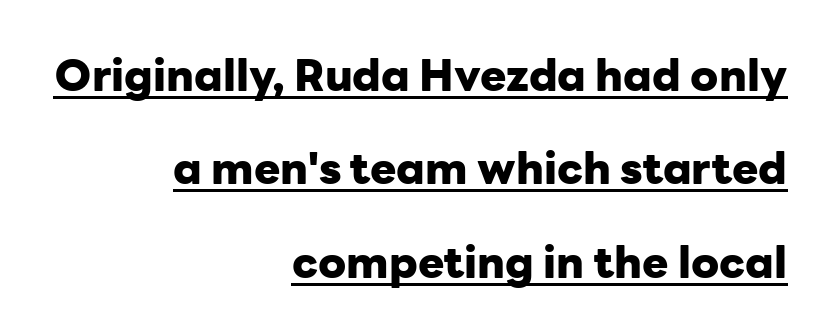
{"serif": "no", "italic": "no", "bold": "yes", "weight": "heavy", "width": "normal", "stroke_contrast": "low", "x_height": "medium", "monospaced": "no", "underline": "yes", "align": "right", "line_spacing": "loose", "line_spacing_ratio": 2.12, "letter_spacing": "normal", "letter_spacing_em": 0.0, "glyph_px": 44}
